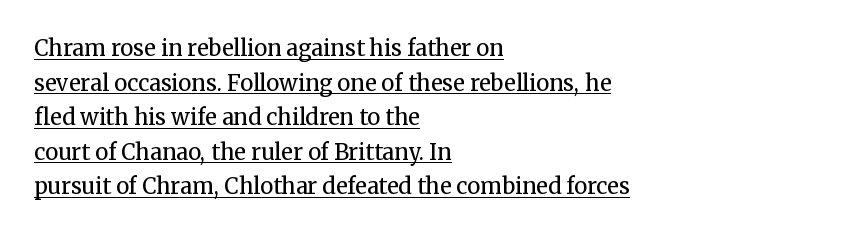
Summary of weight: not heavy and not bold. No italicization has been applied; the sample stays upright. The gaps between neighbouring characters are ordinary and unremarkable. What's the leading like? Ordinary, nothing unusual. A rule runs beneath these lines of type. Reading down the block, your eye returns to a fixed left position each line.
